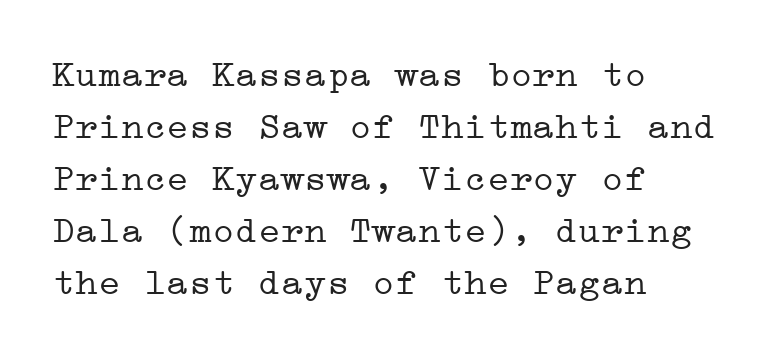
Q: Is the text bold? A: No.
Q: Is the text italic (slanted)? A: No, it is upright.
Q: Is the typeface a serif or a sans-serif typeface? A: Serif.
Q: Is the text underlined? A: No.
Q: How is the paragraph aligned? A: Left-aligned.
Q: Is the spacing between letters normal or unusually wide? A: Normal.
Q: Is the spacing between lines tight, normal or loose? A: Normal.
Q: Width (condensed, normal, or wide)? A: Wide.
Q: Stroke contrast? A: Low.
Q: x-height? A: Medium.
